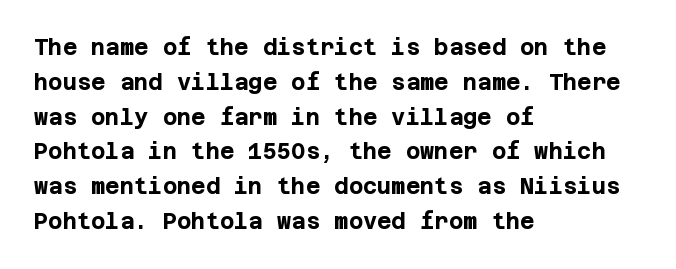
The image shows 22 px bold type, upright; set left-aligned, normal line spacing (1.58x), normal letter spacing, not underlined.
